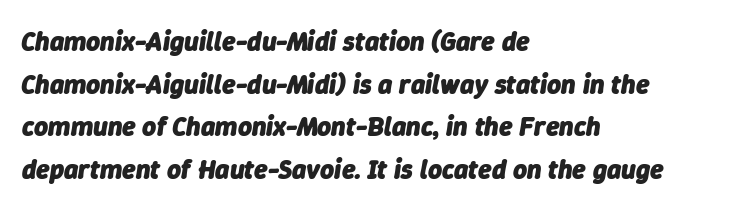
The image shows 27 px bold type, italic (leaning right); set left-aligned, normal line spacing (1.58x), normal letter spacing, not underlined.
